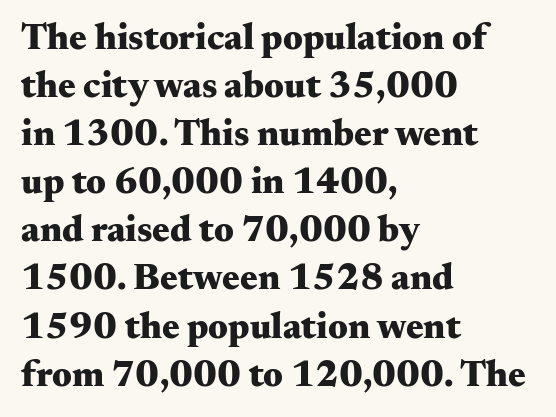
The image shows 37 px heavy, wide serif type, upright; set left-aligned, normal line spacing (1.3x), normal letter spacing, not underlined; medium stroke contrast and a small x-height.
